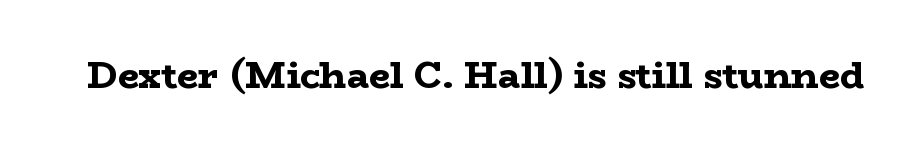
Q: Is the text bold? A: Yes.
Q: Is the text italic (slanted)? A: No, it is upright.
Q: Is the typeface a serif or a sans-serif typeface? A: Serif.
Q: Is the text underlined? A: No.
Q: Is the spacing between letters normal or unusually wide? A: Normal.
Q: Width (condensed, normal, or wide)? A: Wide.
Q: Stroke contrast? A: Low.
Q: x-height? A: Medium.
Q: Monospaced? A: No.
